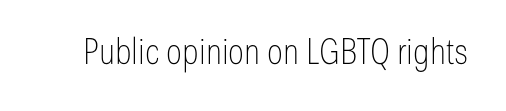
The image shows 36 px thin, condensed sans-serif type, upright; set normal letter spacing, not underlined; low stroke contrast and a medium x-height.
